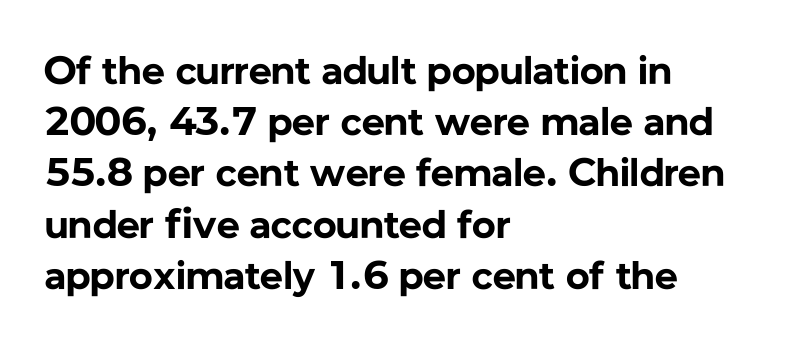
{"serif": "no", "italic": "no", "bold": "yes", "weight": "bold", "width": "normal", "stroke_contrast": "low", "x_height": "medium", "monospaced": "no", "underline": "no", "align": "left", "line_spacing": "normal", "line_spacing_ratio": 1.28, "letter_spacing": "normal", "letter_spacing_em": 0.0, "glyph_px": 40}
